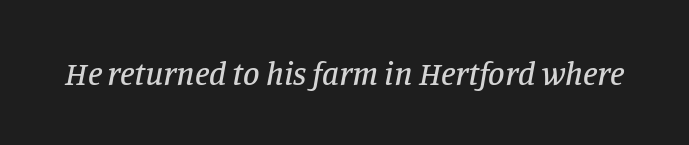
Q: Is the text italic (slanted)? A: Yes, it leans right by about 11 degrees.
Q: Is the typeface a serif or a sans-serif typeface? A: Serif.
Q: Is the text underlined? A: No.
Q: Is the spacing between letters normal or unusually wide? A: Normal.
Q: Width (condensed, normal, or wide)? A: Normal.
Q: Stroke contrast? A: Low.
Q: x-height? A: Large.
Q: Monospaced? A: No.
